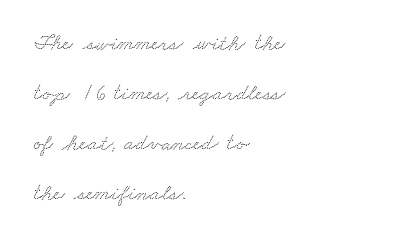
Q: Is the text underlined? A: No.
Q: How is the paragraph aligned? A: Left-aligned.
Q: Is the spacing between letters normal or unusually wide? A: Normal.
Q: Is the spacing between lines tight, normal or loose? A: Loose.
